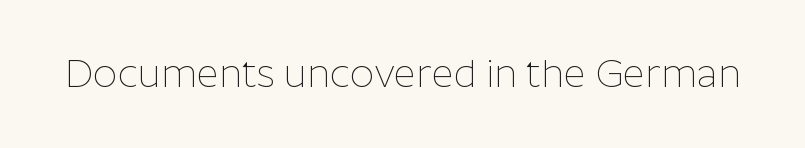
This rendering employs a face without finishing strokes, i.e., a sans-serif. When letters stand straight like this, we call the style roman or upright. Between one letter and the next there's only the usual sliver of space. The zone under the glyphs is completely vacant. Looks like regular typesetting: each glyph gets only the width it needs. A light-to-regular cut is what we see here.
